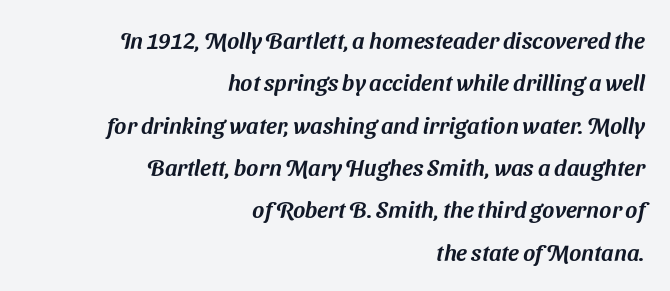
Q: Is the text underlined? A: No.
Q: How is the paragraph aligned? A: Right-aligned.
Q: Is the spacing between letters normal or unusually wide? A: Normal.
